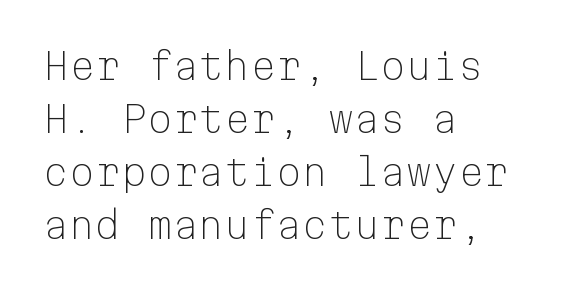
{"serif": "no", "italic": "no", "bold": "no", "weight": "light", "width": "normal", "stroke_contrast": "low", "x_height": "medium", "monospaced": "yes", "underline": "no", "align": "left", "line_spacing": "normal", "line_spacing_ratio": 1.43, "letter_spacing": "normal", "letter_spacing_em": 0.0, "glyph_px": 37}
